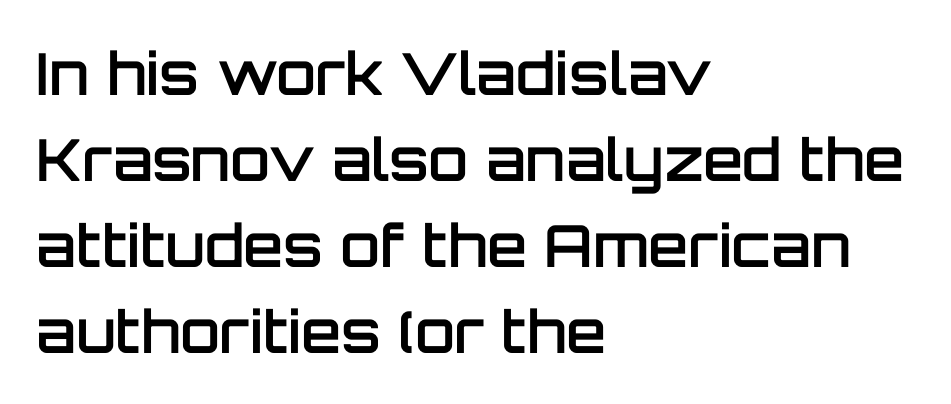
{"serif": "no", "italic": "no", "bold": "semi", "weight": "semibold", "width": "normal", "stroke_contrast": "low", "x_height": "large", "monospaced": "no", "underline": "no", "align": "left", "line_spacing": "normal", "line_spacing_ratio": 1.48, "letter_spacing": "normal", "letter_spacing_em": 0.0, "glyph_px": 58}
